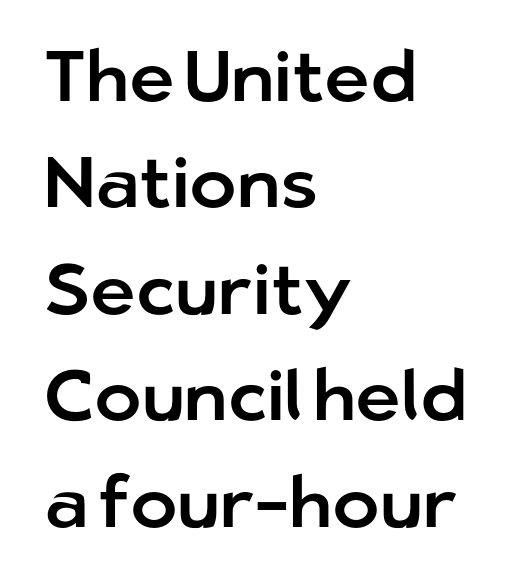
{"serif": "no", "italic": "no", "width": "normal", "stroke_contrast": "low", "x_height": "medium", "monospaced": "no", "underline": "no", "align": "left", "line_spacing": "normal", "line_spacing_ratio": 1.5, "letter_spacing": "normal", "letter_spacing_em": 0.0, "glyph_px": 71}
